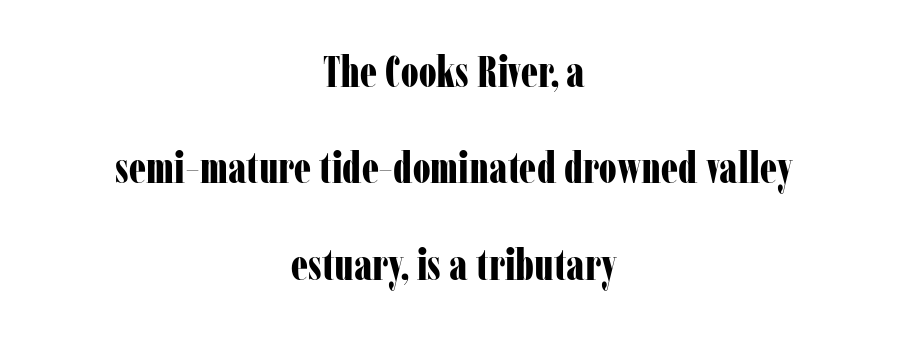
{"serif": "yes", "italic": "no", "bold": "yes", "weight": "bold", "width": "condensed", "stroke_contrast": "low", "x_height": "medium", "monospaced": "no", "underline": "no", "align": "center", "line_spacing": "loose", "line_spacing_ratio": 2.24, "letter_spacing": "normal", "letter_spacing_em": 0.0, "glyph_px": 43}
